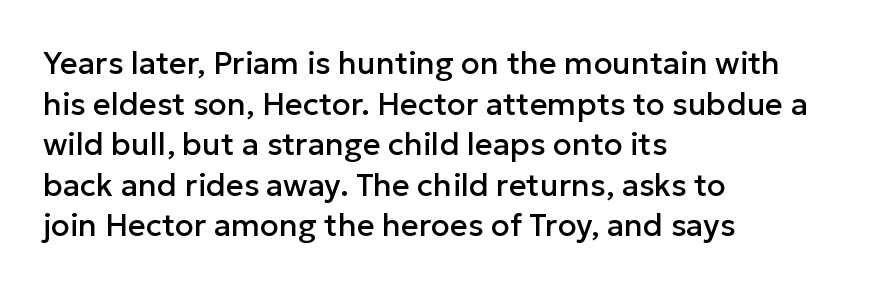
{"serif": "no", "italic": "no", "width": "normal", "stroke_contrast": "low", "x_height": "medium", "monospaced": "no", "underline": "no", "align": "left", "line_spacing": "normal", "line_spacing_ratio": 1.31, "letter_spacing": "normal", "letter_spacing_em": 0.0, "glyph_px": 31}
